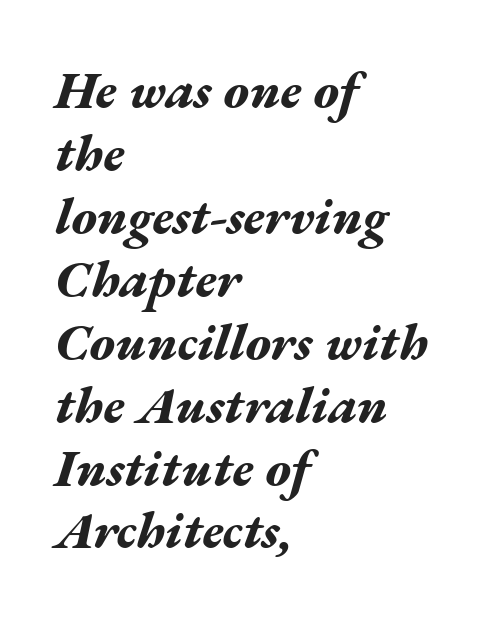
Line beginnings align vertically; line endings do not. The glyphs have the mass of a bold cut. Varying glyph widths throughout — classic text-font behaviour. Lines of text with bare space underneath. These lines keep a tight, regular rhythm from letter to letter. The rendering applies a slant to the glyphs.
